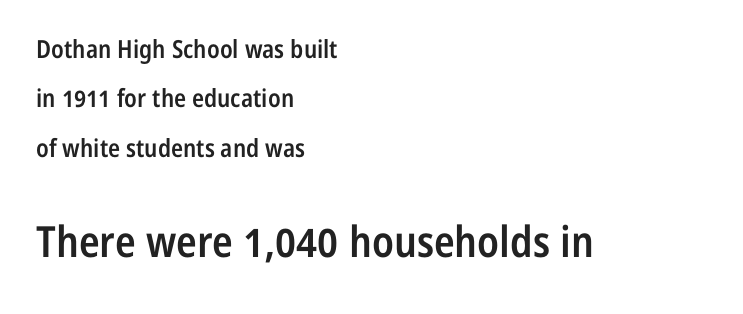
The block sitting lower on the canvas is the one with enlarged characters. This sample uses plain, unmodified letter spacing. A typesetter would call this proportional, since set widths differ per character. As a designer I'd log this as weight 600, semibold. This rendering features lettering with no underline. You can tell from the bare stems that sans-serif type was used.
